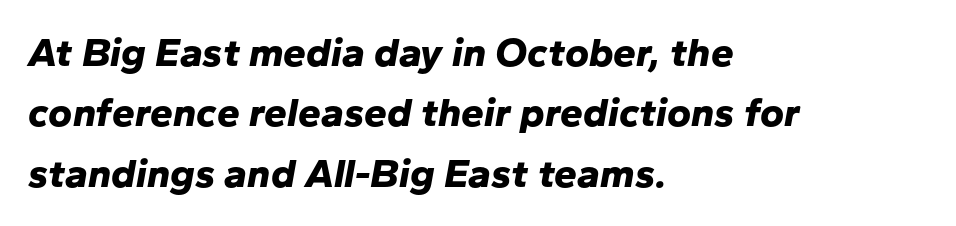
Q: Is the text bold? A: Yes.
Q: Is the text italic (slanted)? A: Yes, it leans right by about 10 degrees.
Q: Is the text underlined? A: No.
Q: How is the paragraph aligned? A: Left-aligned.
Q: Is the spacing between letters normal or unusually wide? A: Normal.
Q: Is the spacing between lines tight, normal or loose? A: Normal.
Q: Width (condensed, normal, or wide)? A: Normal.
Q: Stroke contrast? A: Low.
Q: x-height? A: Medium.
Q: Monospaced? A: No.
